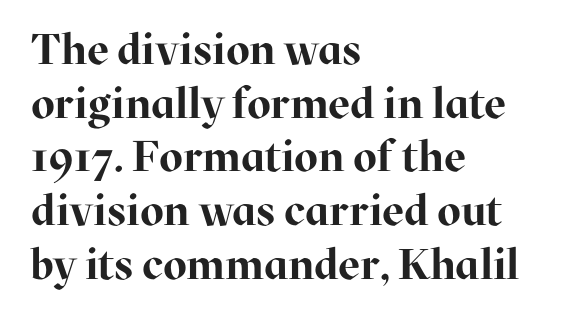
The image shows 43 px bold serif type, upright; set left-aligned, normal line spacing (1.25x), normal letter spacing, not underlined; high stroke contrast and a medium x-height.
